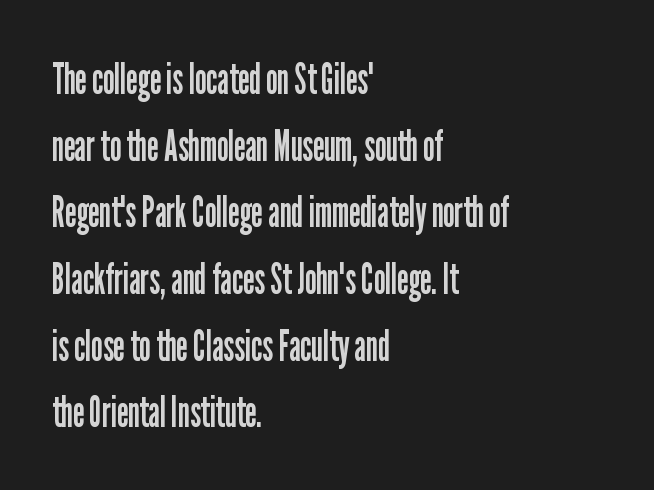
{"serif": "no", "italic": "no", "bold": "no", "weight": "regular", "width": "condensed", "stroke_contrast": "low", "x_height": "medium", "monospaced": "no", "underline": "no", "align": "left", "line_spacing": "normal", "line_spacing_ratio": 1.55, "letter_spacing": "normal", "letter_spacing_em": 0.0, "glyph_px": 43}
